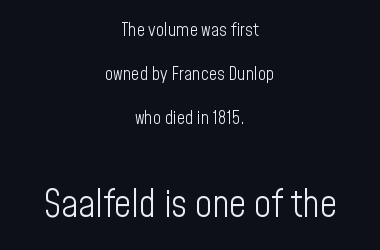
Character widths vary here, with narrow letters taking less room than wide ones. No extra tracking has been applied to these lines. Ascenders rise straight up at ninety degrees. The face used here appears at its bigger size in the lower chunk. Widely set lines give the paragraph a tall, airy silhouette.
